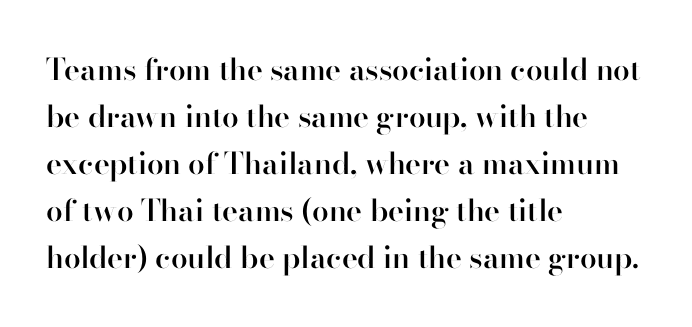
Q: Is the text bold? A: Semi-bold.
Q: Is the text italic (slanted)? A: No, it is upright.
Q: Is the typeface a serif or a sans-serif typeface? A: Sans-serif.
Q: Is the text underlined? A: No.
Q: How is the paragraph aligned? A: Left-aligned.
Q: Is the spacing between letters normal or unusually wide? A: Normal.
Q: Is the spacing between lines tight, normal or loose? A: Normal.
Q: Width (condensed, normal, or wide)? A: Normal.
Q: Stroke contrast? A: High.
Q: x-height? A: Small.
Q: Monospaced? A: No.
